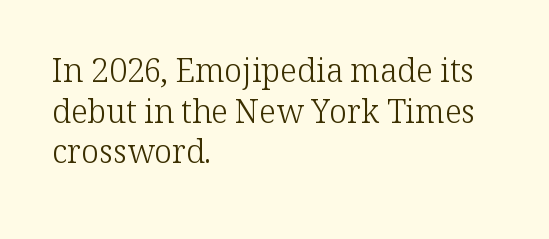
Q: Is the text bold? A: No.
Q: Is the text italic (slanted)? A: No, it is upright.
Q: Is the typeface a serif or a sans-serif typeface? A: Serif.
Q: Is the text underlined? A: No.
Q: How is the paragraph aligned? A: Left-aligned.
Q: Is the spacing between letters normal or unusually wide? A: Normal.
Q: Is the spacing between lines tight, normal or loose? A: Normal.
Q: Width (condensed, normal, or wide)? A: Normal.
Q: Stroke contrast? A: Low.
Q: x-height? A: Medium.
Q: Monospaced? A: No.
